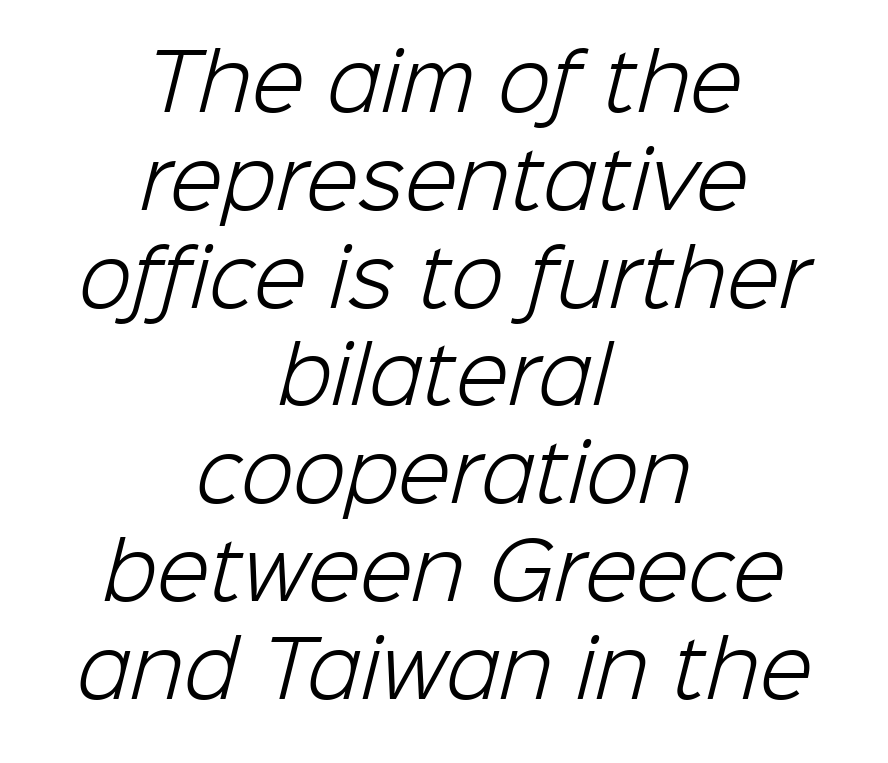
Character widths vary here, with narrow letters taking less room than wide ones. Weight: in the light-to-regular range. Does the type have serifs? No, each stem ends abruptly. Successive baselines arrive at the customary interval. This rendering uses center alignment, leaving both contours irregular but symmetric. Letters rest on an invisible, unmarked baseline.
